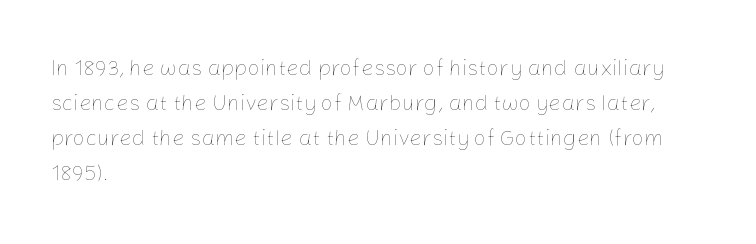
The image shows 22 px text type, upright; set left-aligned, normal line spacing (1.59x), normal letter spacing, not underlined.
